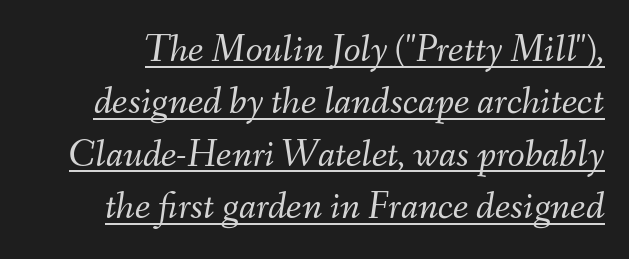
The image shows 39 px light type, italic (leaning right); set normal line spacing (1.34x), normal letter spacing, underlined; medium stroke contrast and a small x-height.
